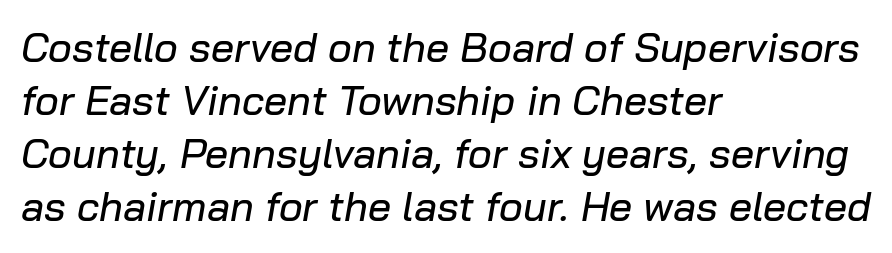
Q: Is the text italic (slanted)? A: Yes, it leans right by about 10 degrees.
Q: Is the text underlined? A: No.
Q: How is the paragraph aligned? A: Left-aligned.
Q: Is the spacing between letters normal or unusually wide? A: Normal.
Q: Is the spacing between lines tight, normal or loose? A: Normal.
Q: Width (condensed, normal, or wide)? A: Normal.
Q: Stroke contrast? A: Low.
Q: x-height? A: Medium.
Q: Monospaced? A: No.
